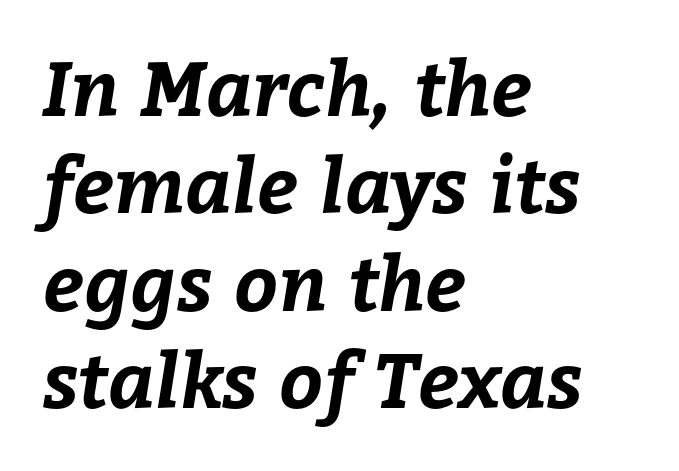
Strokes here are thick enough to call this a true bold. The text block is weighted toward the left margin, trailing off unevenly rightward. A typesetter would call this leading conventional body-copy spacing. Any mark beneath the type? The region is blank. Note the varied advance widths — an 'i' is clearly narrower than an 'm'.
